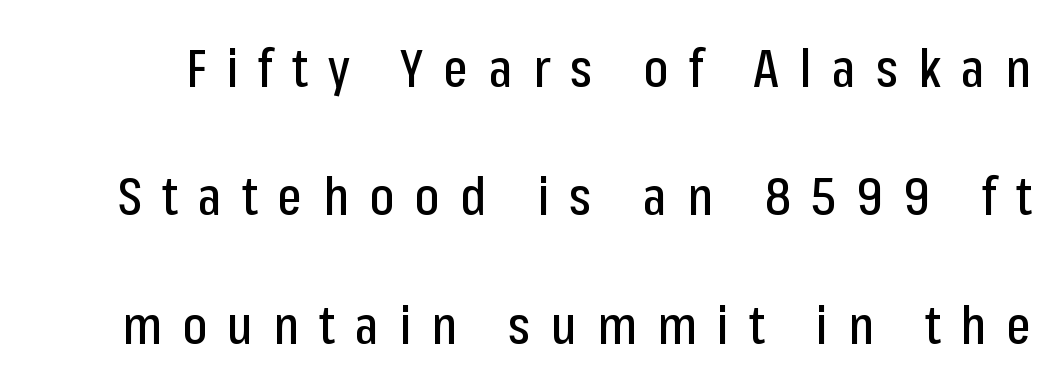
Honestly, the letter spacing is so wide it's the main thing you notice. Is this a fixed-width face? No — the glyphs have proportional, varying widths. Unlike a traditional serif, this face leaves its strokes unadorned. Words float on clear page, feet unadorned. Vertical spacing — loose. The typography opts for an upright posture over an oblique one.
